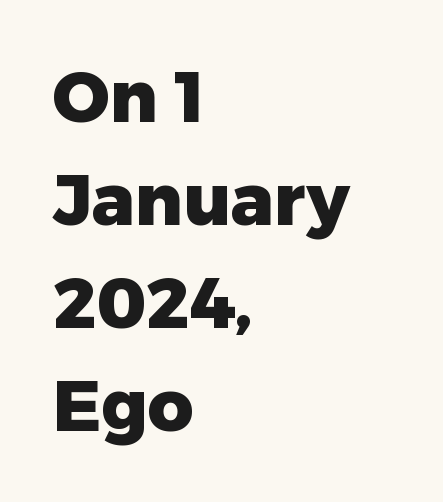
{"serif": "no", "italic": "no", "bold": "yes", "weight": "heavy", "width": "normal", "stroke_contrast": "low", "x_height": "medium", "monospaced": "no", "underline": "no", "align": "left", "line_spacing": "normal", "line_spacing_ratio": 1.45, "letter_spacing": "normal", "letter_spacing_em": 0.0, "glyph_px": 71}
